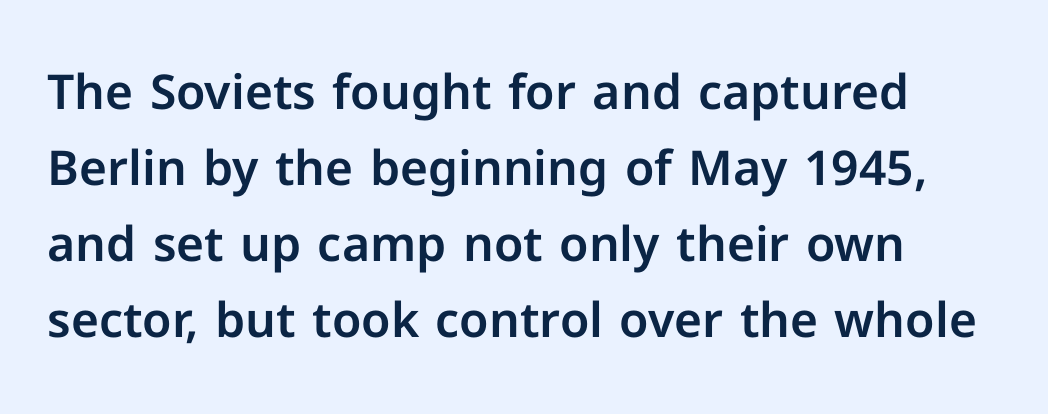
{"serif": "no", "italic": "no", "width": "normal", "stroke_contrast": "low", "x_height": "medium", "monospaced": "no", "underline": "no", "align": "left", "line_spacing": "normal", "line_spacing_ratio": 1.58, "letter_spacing": "normal", "letter_spacing_em": 0.0, "glyph_px": 48}
